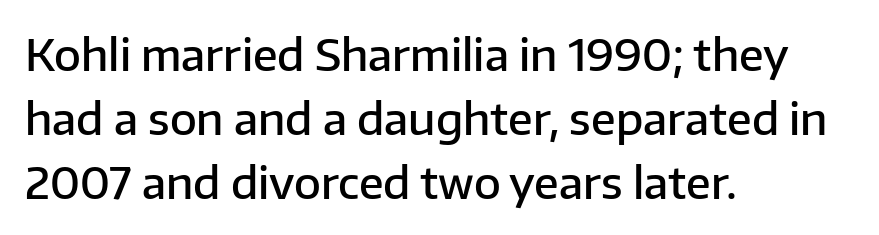
Here the designer chose a conventional face with non-uniform glyph widths. A typesetter would mark this as roman, not italic. The words here are not underlined. Weight check: semibold — heavier than regular, not quite bold. Words appear dense and cohesive because spacing is normal. Compared with typical paragraphs, the rows here are spaced about the same.
